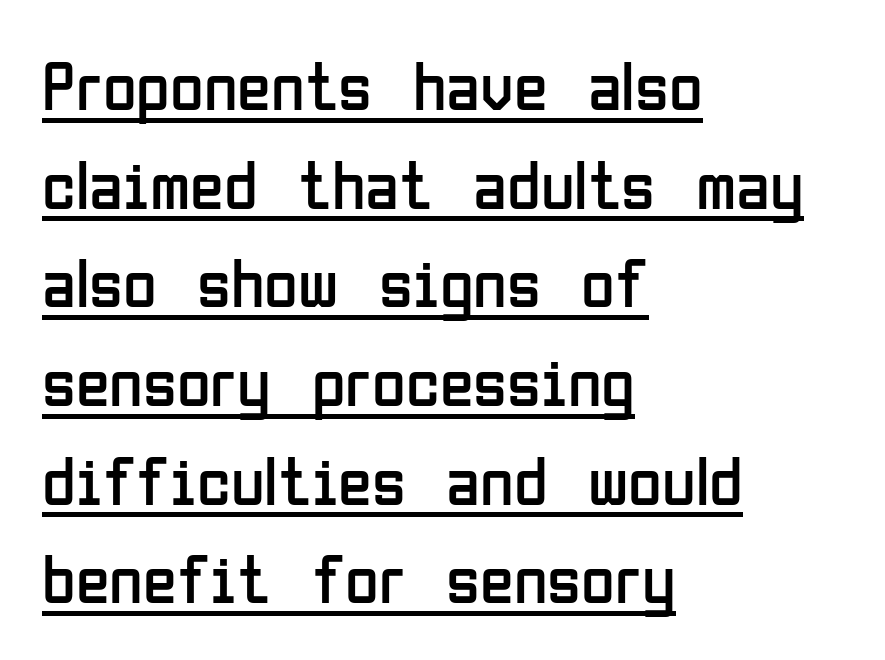
Q: Is the text bold? A: No.
Q: Is the text italic (slanted)? A: No, it is upright.
Q: Is the typeface a serif or a sans-serif typeface? A: Sans-serif.
Q: Is the text underlined? A: Yes.
Q: How is the paragraph aligned? A: Left-aligned.
Q: Is the spacing between letters normal or unusually wide? A: Normal.
Q: Is the spacing between lines tight, normal or loose? A: Normal.
Q: Width (condensed, normal, or wide)? A: Condensed.
Q: Stroke contrast? A: Low.
Q: x-height? A: Medium.
Q: Monospaced? A: No.
